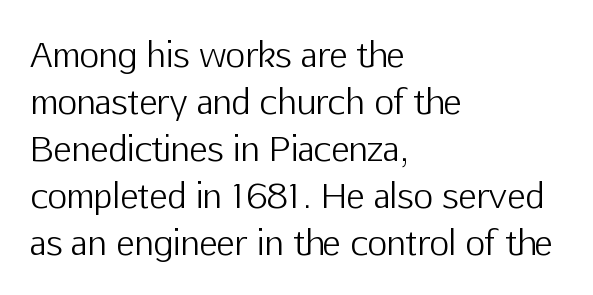
{"serif": "no", "italic": "no", "bold": "no", "weight": "light", "width": "normal", "stroke_contrast": "low", "x_height": "medium", "monospaced": "no", "underline": "no", "align": "left", "line_spacing": "normal", "line_spacing_ratio": 1.38, "letter_spacing": "normal", "letter_spacing_em": 0.0, "glyph_px": 34}
